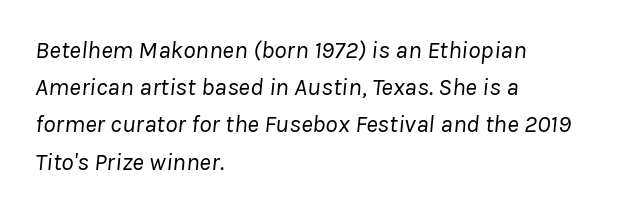
Caption: face not bold, strokes unweighted. Slant detected: the letters are inclined. In CSS terms this would be text-align: left. Compared with typical body copy, the letter spacing here is the same. Letters rest on an invisible, unmarked baseline.
